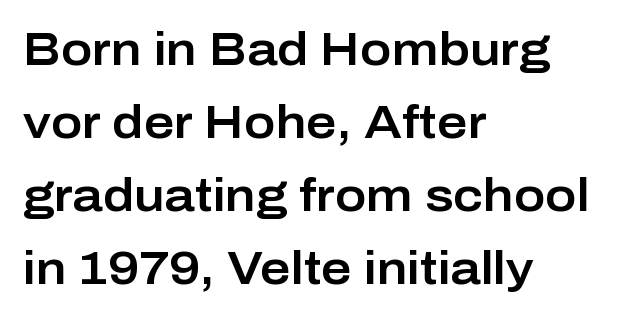
Q: Is the text italic (slanted)? A: No, it is upright.
Q: Is the typeface a serif or a sans-serif typeface? A: Sans-serif.
Q: Is the text underlined? A: No.
Q: How is the paragraph aligned? A: Left-aligned.
Q: Is the spacing between letters normal or unusually wide? A: Normal.
Q: Is the spacing between lines tight, normal or loose? A: Normal.
Q: Width (condensed, normal, or wide)? A: Normal.
Q: Stroke contrast? A: Low.
Q: x-height? A: Medium.
Q: Monospaced? A: No.
